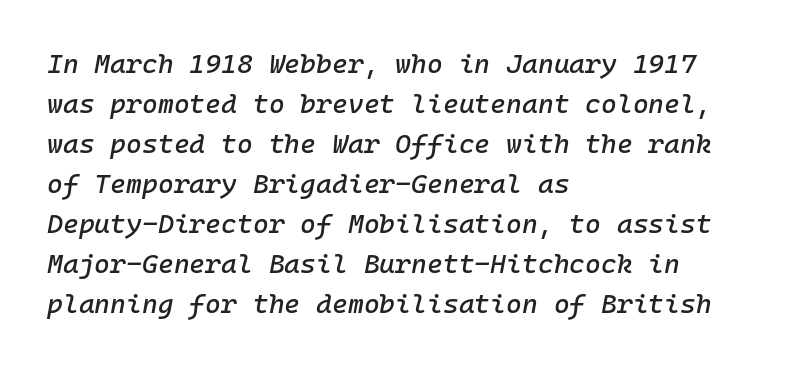
{"italic": "yes", "lean": "right", "slant_degrees": 10, "underline": "no", "align": "left", "line_spacing": "normal", "line_spacing_ratio": 1.48, "letter_spacing": "normal", "letter_spacing_em": 0.0, "glyph_px": 27}
